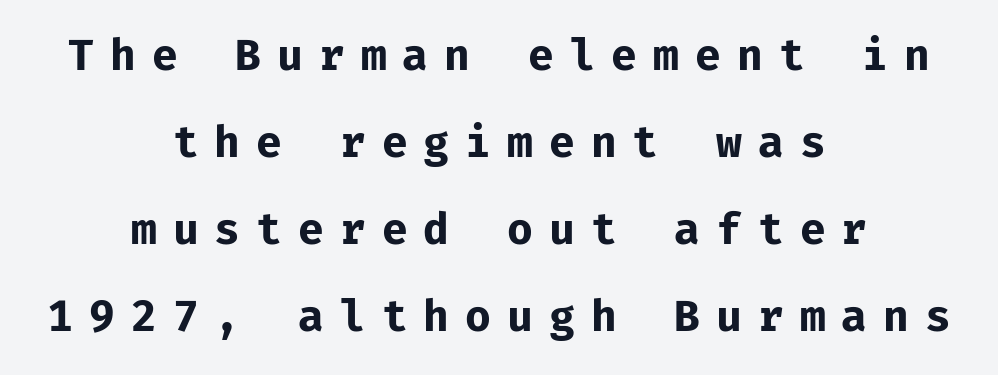
{"serif": "no", "italic": "no", "bold": "yes", "weight": "bold", "width": "normal", "stroke_contrast": "low", "x_height": "medium", "underline": "no", "align": "center", "line_spacing": "loose", "line_spacing_ratio": 2.07, "letter_spacing": "wide", "letter_spacing_em": 0.38, "glyph_px": 42}
